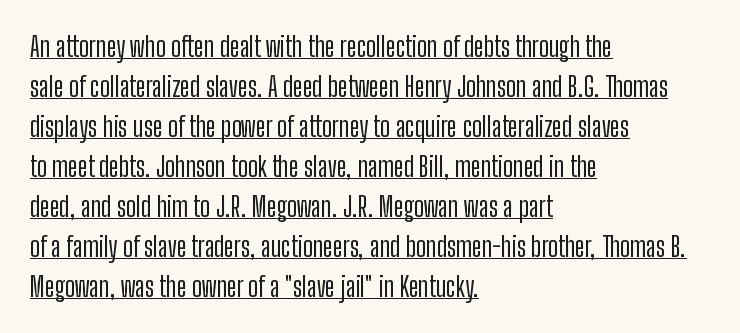
{"italic": "no", "underline": "yes", "align": "left", "line_spacing": "normal", "line_spacing_ratio": 1.48, "letter_spacing": "normal", "letter_spacing_em": 0.0, "glyph_px": 27}
